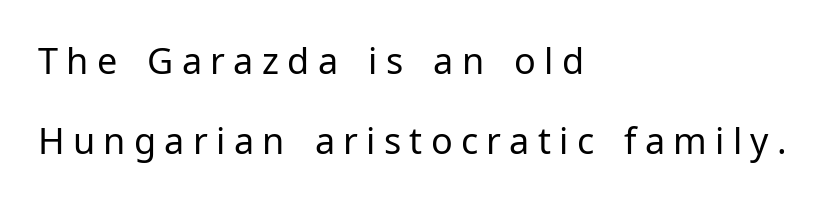
{"serif": "no", "italic": "no", "bold": "no", "weight": "regular", "width": "normal", "stroke_contrast": "low", "x_height": "medium", "monospaced": "no", "underline": "no", "align": "left", "line_spacing": "loose", "line_spacing_ratio": 2.22, "letter_spacing": "wide", "letter_spacing_em": 0.23, "glyph_px": 36}
